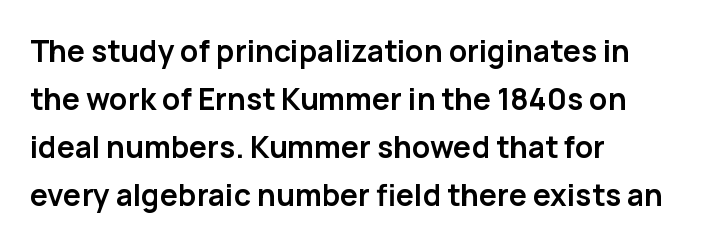
Q: Is the text bold? A: Yes.
Q: Is the text italic (slanted)? A: No, it is upright.
Q: Is the typeface a serif or a sans-serif typeface? A: Sans-serif.
Q: Is the text underlined? A: No.
Q: How is the paragraph aligned? A: Left-aligned.
Q: Is the spacing between letters normal or unusually wide? A: Normal.
Q: Is the spacing between lines tight, normal or loose? A: Normal.
Q: Width (condensed, normal, or wide)? A: Normal.
Q: Stroke contrast? A: Low.
Q: x-height? A: Medium.
Q: Monospaced? A: No.
